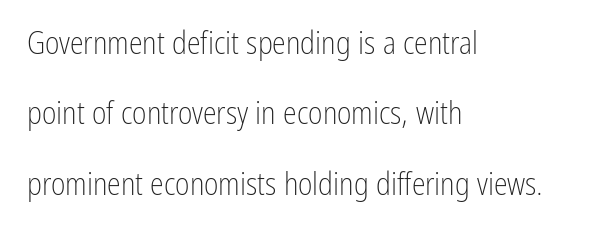
Quick note: underline off. The lines are quadded left. The letters look calm and open, with moderate or lighter stems. Rows of type keep a wide berth in the vertical direction.
